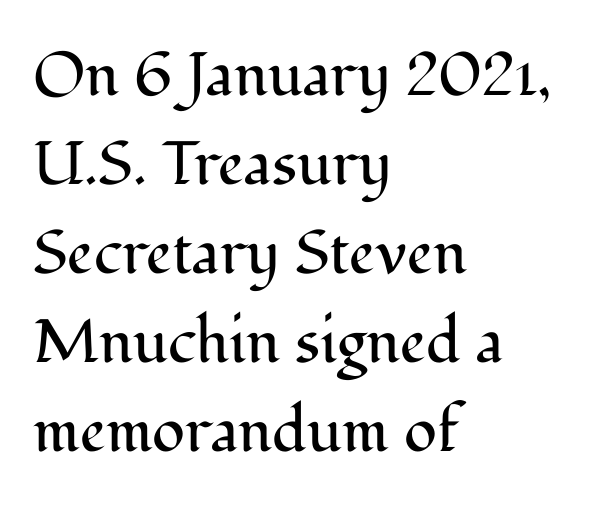
{"serif": "yes", "italic": "no", "bold": "no", "weight": "regular", "width": "normal", "stroke_contrast": "medium", "x_height": "medium", "monospaced": "no", "underline": "no", "align": "left", "line_spacing": "normal", "line_spacing_ratio": 1.46, "letter_spacing": "normal", "letter_spacing_em": 0.0, "glyph_px": 61}
